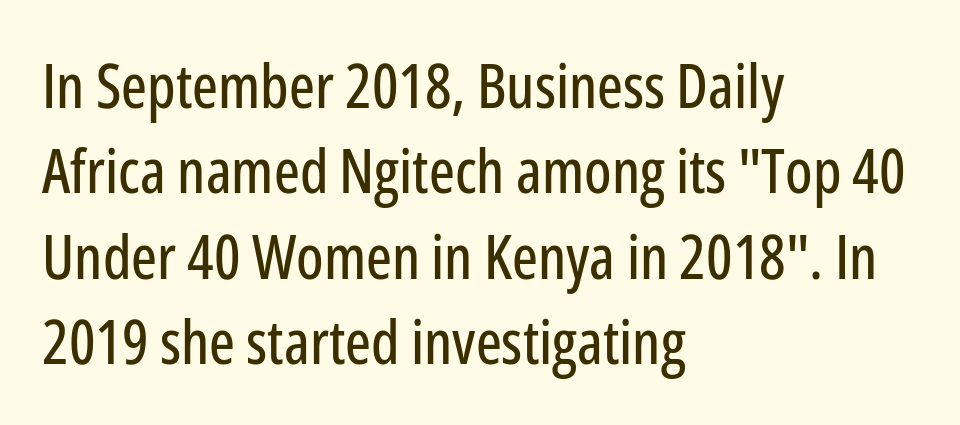
{"serif": "no", "italic": "no", "width": "condensed", "stroke_contrast": "low", "x_height": "medium", "monospaced": "no", "underline": "no", "align": "left", "line_spacing": "normal", "line_spacing_ratio": 1.4, "letter_spacing": "normal", "letter_spacing_em": 0.0, "glyph_px": 61}
